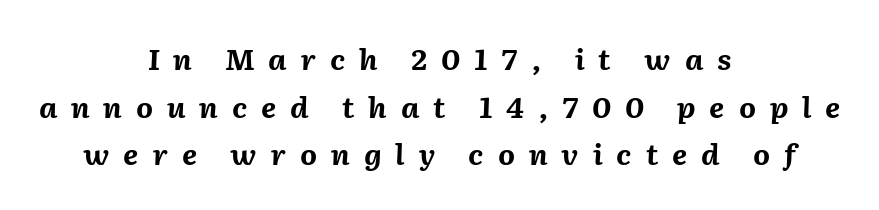
The image shows 29 px bold type, italic (leaning right); set centered, normal line spacing (1.64x), unusually wide letter spacing (+0.48 em), not underlined; medium stroke contrast and a medium x-height.
